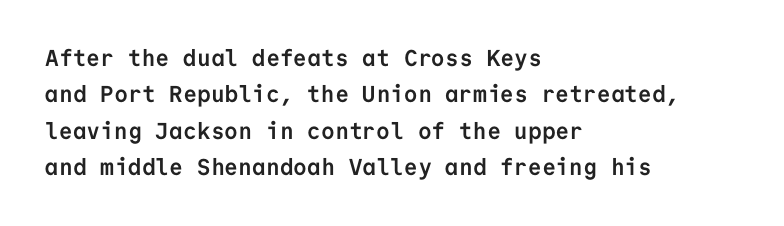
Q: Is the text bold? A: Yes.
Q: Is the text italic (slanted)? A: No, it is upright.
Q: Is the text underlined? A: No.
Q: How is the paragraph aligned? A: Left-aligned.
Q: Is the spacing between letters normal or unusually wide? A: Normal.
Q: Is the spacing between lines tight, normal or loose? A: Normal.
